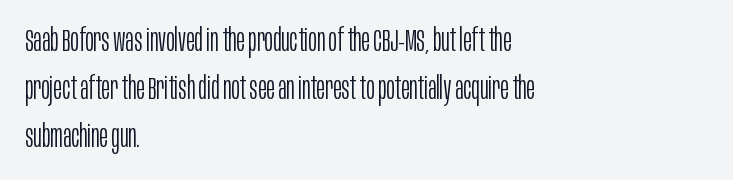
Q: Is the text bold? A: No.
Q: Is the text italic (slanted)? A: No, it is upright.
Q: Is the typeface a serif or a sans-serif typeface? A: Sans-serif.
Q: Is the text underlined? A: No.
Q: How is the paragraph aligned? A: Left-aligned.
Q: Is the spacing between letters normal or unusually wide? A: Normal.
Q: Is the spacing between lines tight, normal or loose? A: Normal.
Q: Width (condensed, normal, or wide)? A: Condensed.
Q: Stroke contrast? A: Low.
Q: x-height? A: Large.
Q: Monospaced? A: No.
